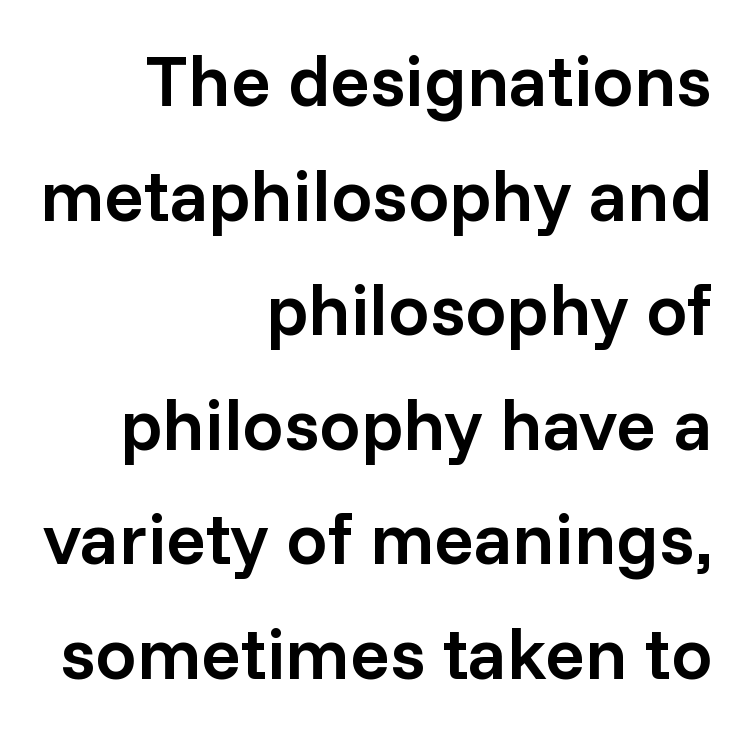
Default kerning and tracking; the words read as compact shapes. Horizontal alignment here is rightward, an uncommon choice for prose. A typesetter would call this proportional, since set widths differ per character. The words here are not underlined.
